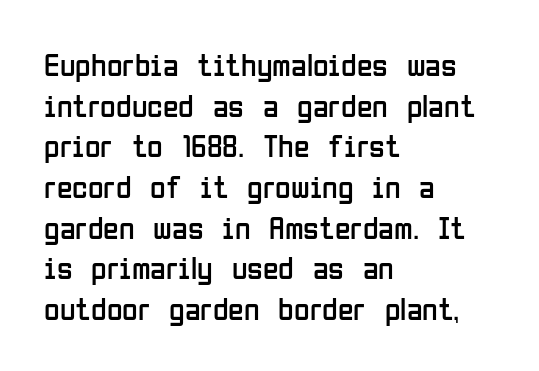
Spacing verdict: proportional, widths tailored to each character. A clean baseline with only descenders dipping below it. Compared with a typical body face, this is equally light or lighter still. The tracking reads as untouched default to a designer's eye.
